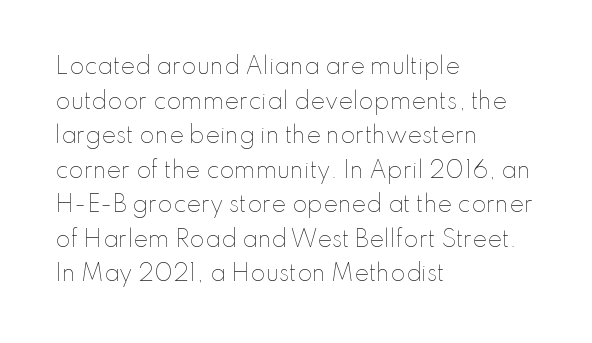
The image shows 22 px text type, upright; set left-aligned, normal line spacing (1.57x), normal letter spacing, not underlined.
